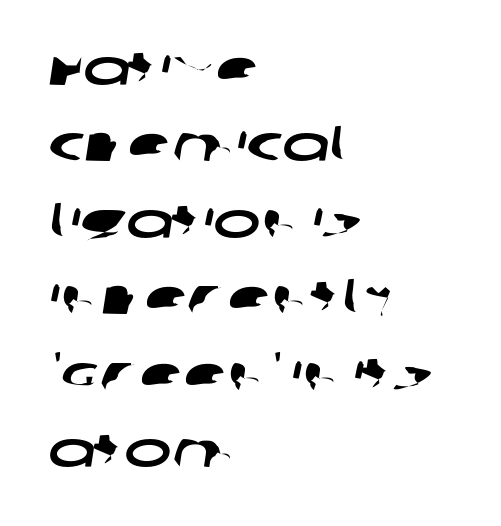
{"serif": "no", "width": "wide", "stroke_contrast": "low", "x_height": "large", "monospaced": "no", "underline": "no", "align": "left", "line_spacing": "normal", "line_spacing_ratio": 1.53, "letter_spacing": "normal", "letter_spacing_em": 0.0, "glyph_px": 50}
